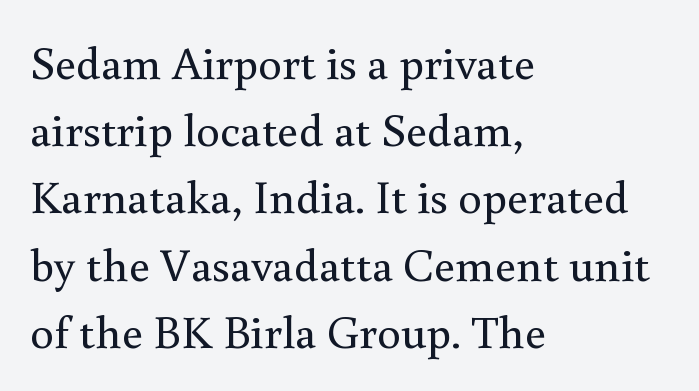
The image shows 47 px regular-weight serif type, upright; set left-aligned, normal line spacing (1.43x), normal letter spacing, not underlined; medium stroke contrast and a small x-height.
